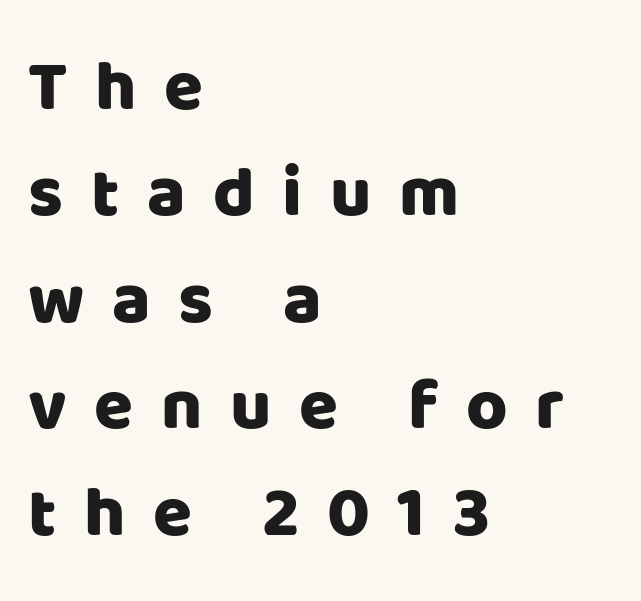
The image shows 71 px sans-serif type, upright; set left-aligned, normal line spacing (1.5x), unusually wide letter spacing (+0.39 em), not underlined; low stroke contrast and a large x-height.
